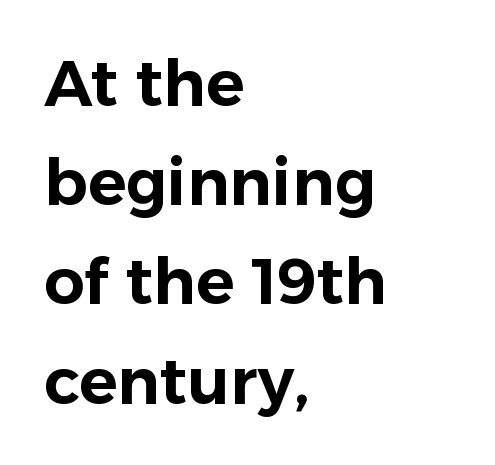
{"serif": "no", "italic": "no", "width": "normal", "stroke_contrast": "low", "x_height": "medium", "monospaced": "no", "underline": "no", "align": "left", "line_spacing": "normal", "line_spacing_ratio": 1.55, "letter_spacing": "normal", "letter_spacing_em": 0.0, "glyph_px": 64}
